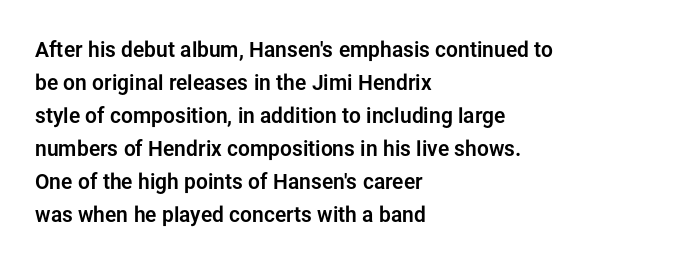
Do the letters lean? They stand straight. You could call the tracking neutral — neither tight nor loose. The passage shown is not underscored anywhere. The ragged edge is on the right, which tells us the setting is flush left. Students, observe: this is what conventionally led text looks like.
